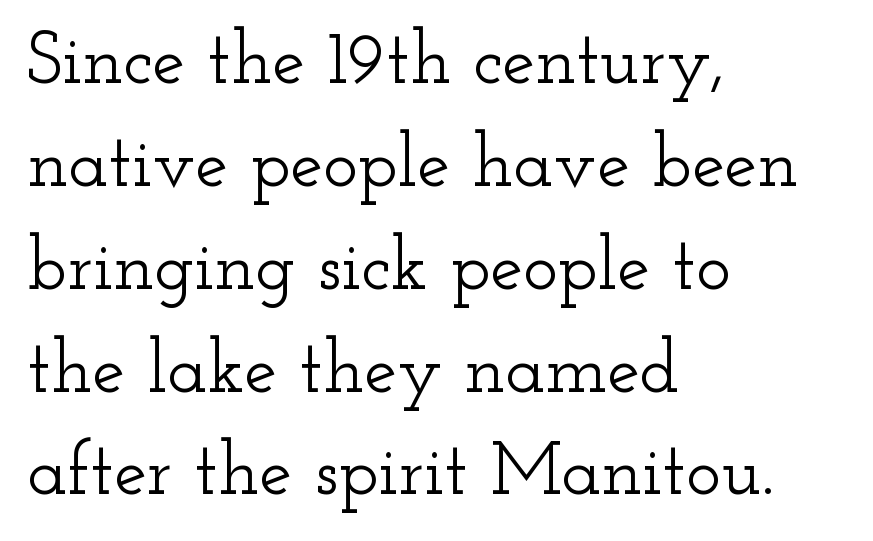
{"serif": "yes", "italic": "no", "width": "wide", "stroke_contrast": "low", "x_height": "small", "monospaced": "no", "underline": "no", "align": "left", "line_spacing": "normal", "line_spacing_ratio": 1.39, "letter_spacing": "normal", "letter_spacing_em": 0.0, "glyph_px": 74}
